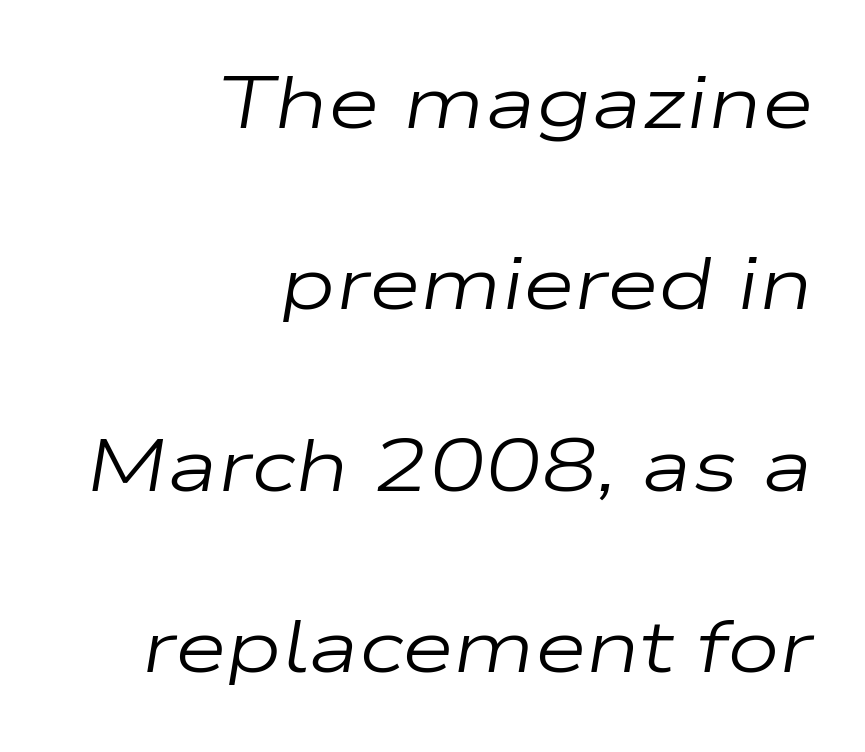
Q: Is the text bold? A: No.
Q: Is the text italic (slanted)? A: Yes, it leans right by about 9 degrees.
Q: Is the text underlined? A: No.
Q: How is the paragraph aligned? A: Right-aligned.
Q: Is the spacing between letters normal or unusually wide? A: Normal.
Q: Is the spacing between lines tight, normal or loose? A: Loose.
Q: Width (condensed, normal, or wide)? A: Wide.
Q: Stroke contrast? A: Low.
Q: x-height? A: Medium.
Q: Monospaced? A: No.
